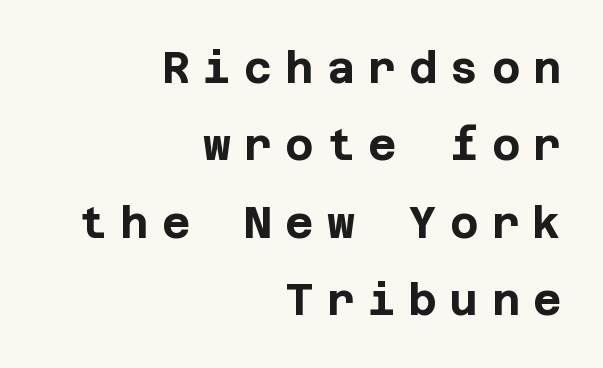
Q: Is the text bold? A: Yes.
Q: Is the text italic (slanted)? A: No, it is upright.
Q: Is the typeface a serif or a sans-serif typeface? A: Sans-serif.
Q: Is the text underlined? A: No.
Q: How is the paragraph aligned? A: Right-aligned.
Q: Is the spacing between letters normal or unusually wide? A: Unusually wide.
Q: Width (condensed, normal, or wide)? A: Normal.
Q: Stroke contrast? A: Low.
Q: x-height? A: Large.
